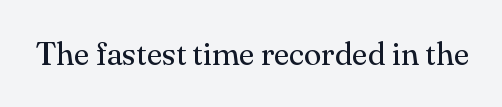
Q: Is the text bold? A: No.
Q: Is the text italic (slanted)? A: No, it is upright.
Q: Is the typeface a serif or a sans-serif typeface? A: Serif.
Q: Is the text underlined? A: No.
Q: Is the spacing between letters normal or unusually wide? A: Normal.
Q: Width (condensed, normal, or wide)? A: Normal.
Q: Stroke contrast? A: Medium.
Q: x-height? A: Small.
Q: Monospaced? A: No.
